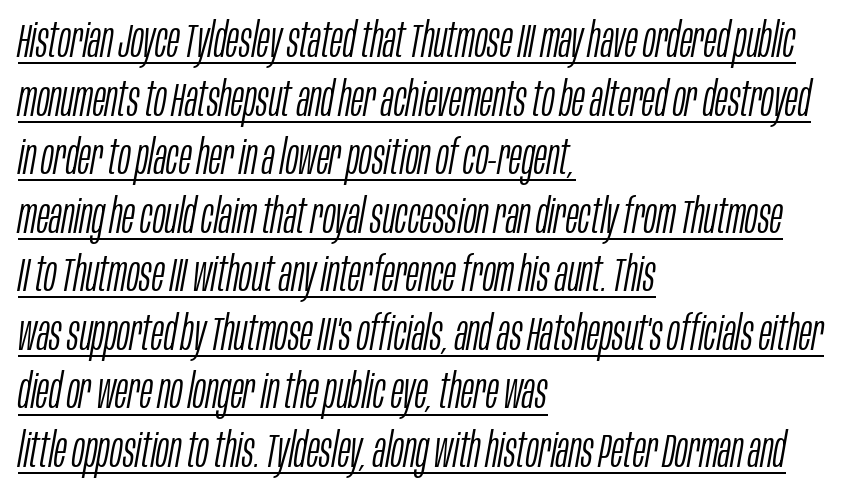
Q: Is the text bold? A: No.
Q: Is the text italic (slanted)? A: Yes, it leans right by about 10 degrees.
Q: Is the text underlined? A: Yes.
Q: How is the paragraph aligned? A: Left-aligned.
Q: Is the spacing between letters normal or unusually wide? A: Normal.
Q: Width (condensed, normal, or wide)? A: Condensed.
Q: Stroke contrast? A: Low.
Q: x-height? A: Large.
Q: Monospaced? A: No.
